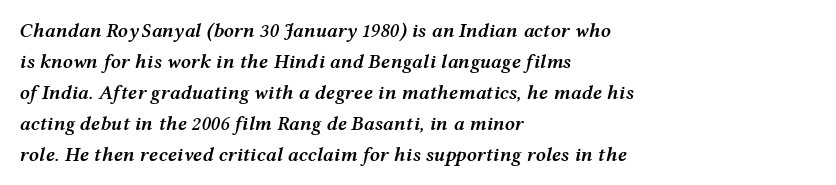
A bit beefed up — I'd call it semibold rather than bold. The passage is arranged the way most books set body copy — flush left. A typesetter would mark this as italic. Does extra space separate the letters? No, they use regular spacing.
